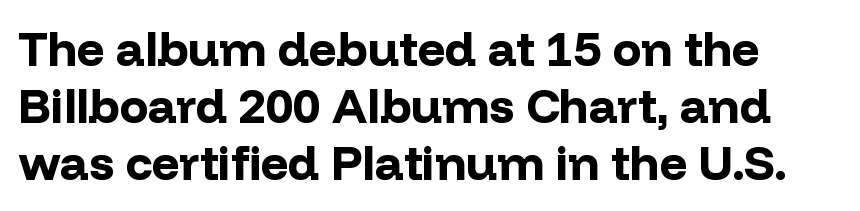
{"serif": "no", "italic": "no", "bold": "yes", "weight": "bold", "width": "normal", "stroke_contrast": "low", "x_height": "medium", "monospaced": "no", "underline": "no", "line_spacing_ratio": 1.19, "letter_spacing": "normal", "letter_spacing_em": 0.0, "glyph_px": 48}
